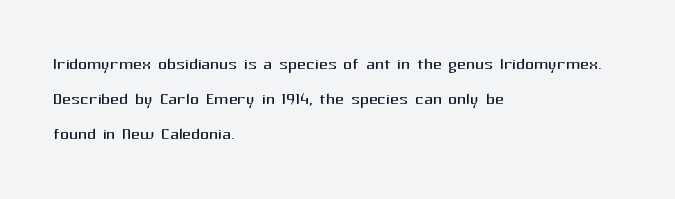
Q: Is the text bold? A: No.
Q: Is the text italic (slanted)? A: No, it is upright.
Q: Is the text underlined? A: No.
Q: How is the paragraph aligned? A: Left-aligned.
Q: Is the spacing between letters normal or unusually wide? A: Normal.
Q: Is the spacing between lines tight, normal or loose? A: Normal.
